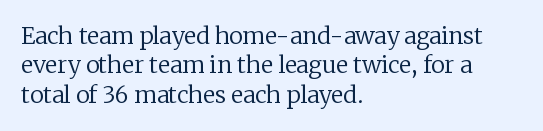
It's the straight-up-and-down kind of type. The face used here is rendered with its standard letterfit. The setting favours the left margin, as ordinary paragraphs usually do. This is not heavy type; no bold has been used. Interline gaps are of average width in this sample.
